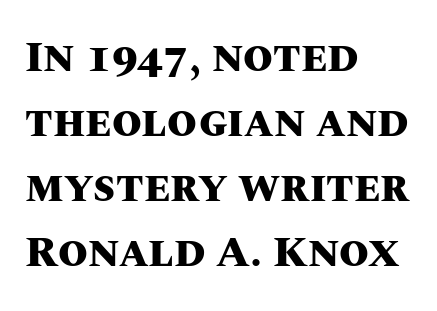
{"italic": "no", "bold": "yes", "weight": "heavy", "width": "normal", "stroke_contrast": "medium", "x_height": "large", "monospaced": "no", "underline": "no", "align": "left", "line_spacing": "normal", "line_spacing_ratio": 1.51, "letter_spacing": "normal", "letter_spacing_em": 0.0, "glyph_px": 43}
